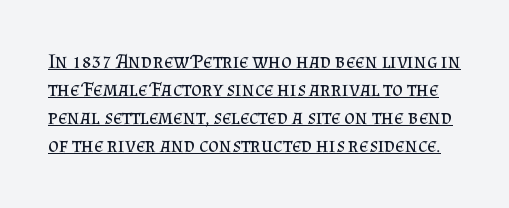
The image shows 21 px text type, upright; set normal line spacing (1.33x), normal letter spacing, underlined.
